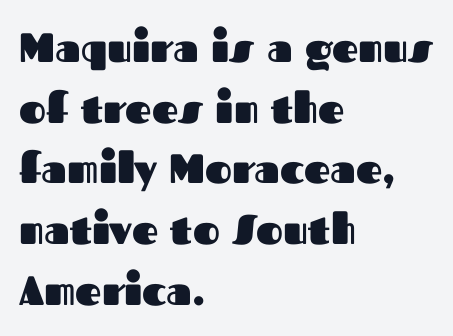
The image shows 41 px heavy sans-serif type, upright; set left-aligned, normal line spacing (1.48x), normal letter spacing, not underlined; medium stroke contrast and a medium x-height.
